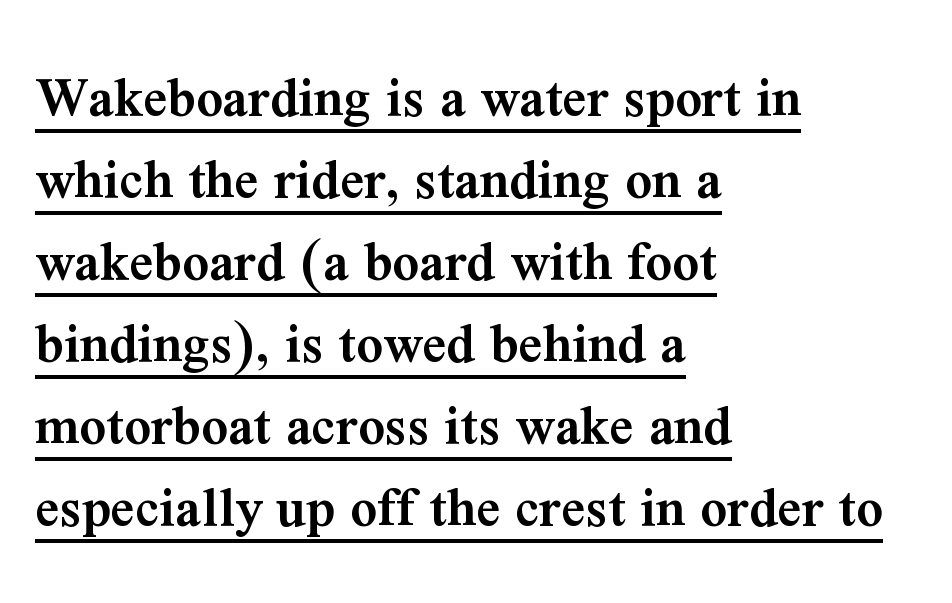
Q: Is the text bold? A: Semi-bold.
Q: Is the text italic (slanted)? A: No, it is upright.
Q: Is the typeface a serif or a sans-serif typeface? A: Serif.
Q: Is the text underlined? A: Yes.
Q: How is the paragraph aligned? A: Left-aligned.
Q: Is the spacing between letters normal or unusually wide? A: Normal.
Q: Is the spacing between lines tight, normal or loose? A: Normal.
Q: Width (condensed, normal, or wide)? A: Normal.
Q: Stroke contrast? A: Medium.
Q: x-height? A: Medium.
Q: Monospaced? A: No.
